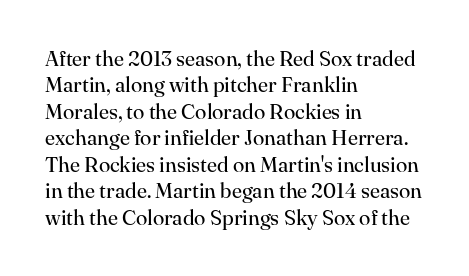
Q: Is the text bold? A: No.
Q: Is the text italic (slanted)? A: No, it is upright.
Q: Is the text underlined? A: No.
Q: How is the paragraph aligned? A: Left-aligned.
Q: Is the spacing between letters normal or unusually wide? A: Normal.
Q: Is the spacing between lines tight, normal or loose? A: Normal.
